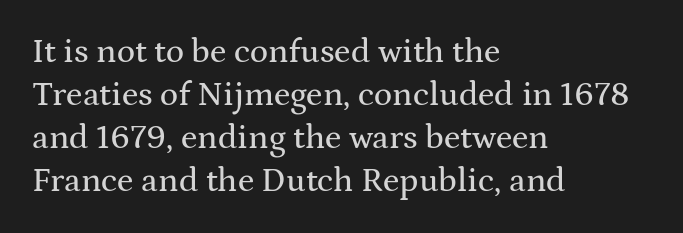
Note: serifs present on the glyphs. These lines are rendered in a variable-pitch font. Leading matches the norm, producing a regular column. Leftover space on each line is placed entirely after the last word.
